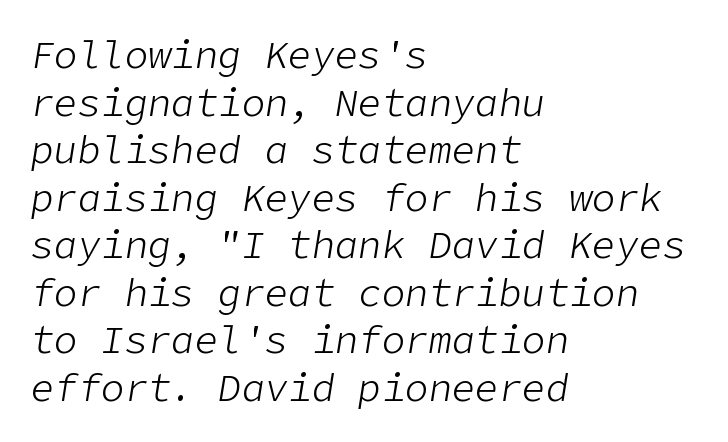
The lettering tilts uniformly, giving the passage an italic look. Inter-character spacing is left at the font's built-in metrics. Only glyphs here, with clear space below each row. These lines stack with their left ends in a neat column.
